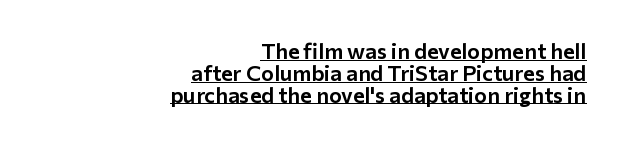
The image shows 22 px text type, upright; set right-aligned, tight line spacing (0.99x), normal letter spacing, underlined.
